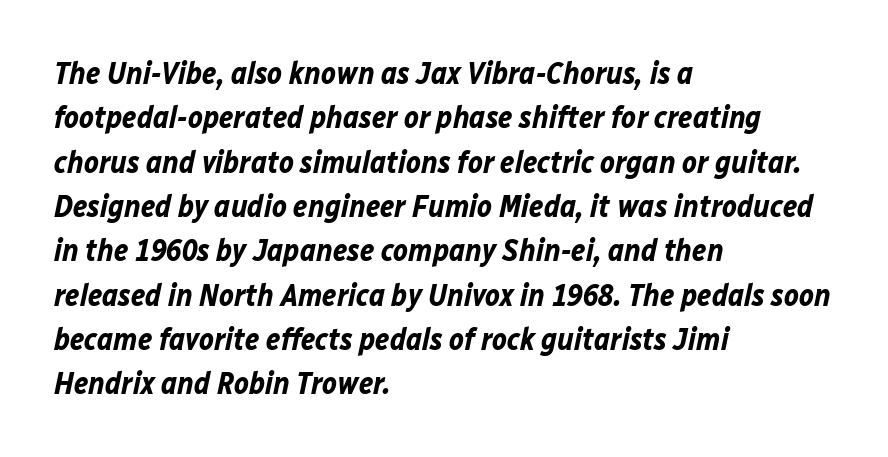
{"italic": "yes", "lean": "right", "slant_degrees": 12, "bold": "yes", "weight": "bold", "width": "normal", "stroke_contrast": "low", "x_height": "medium", "monospaced": "no", "underline": "no", "align": "left", "line_spacing": "normal", "line_spacing_ratio": 1.43, "letter_spacing": "normal", "letter_spacing_em": 0.0, "glyph_px": 31}
